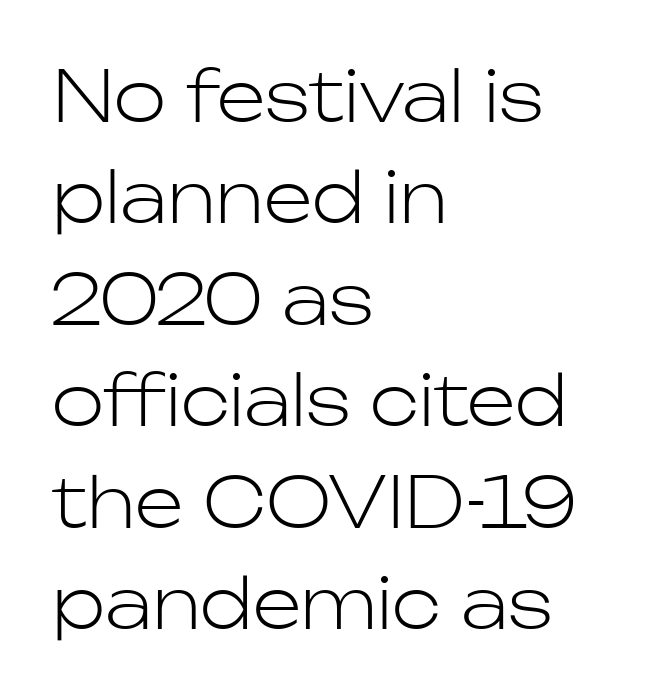
Nobody touched the tracking dial on this one. Nobody drew a line under any word here. The characters display no serif detailing; their extremities are plain. Short and long lines alike share a common starting point at left. This sample uses an upright cut, with every glyph sitting square on the baseline.
